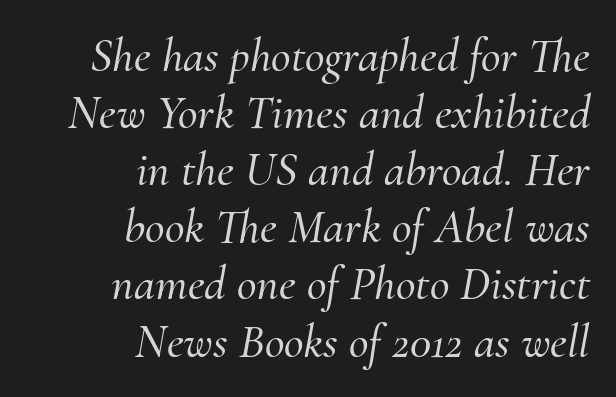
The image shows 48 px serif type, italic (leaning right); set right-aligned, line spacing 1.19x, normal letter spacing, not underlined; medium stroke contrast and a small x-height.
